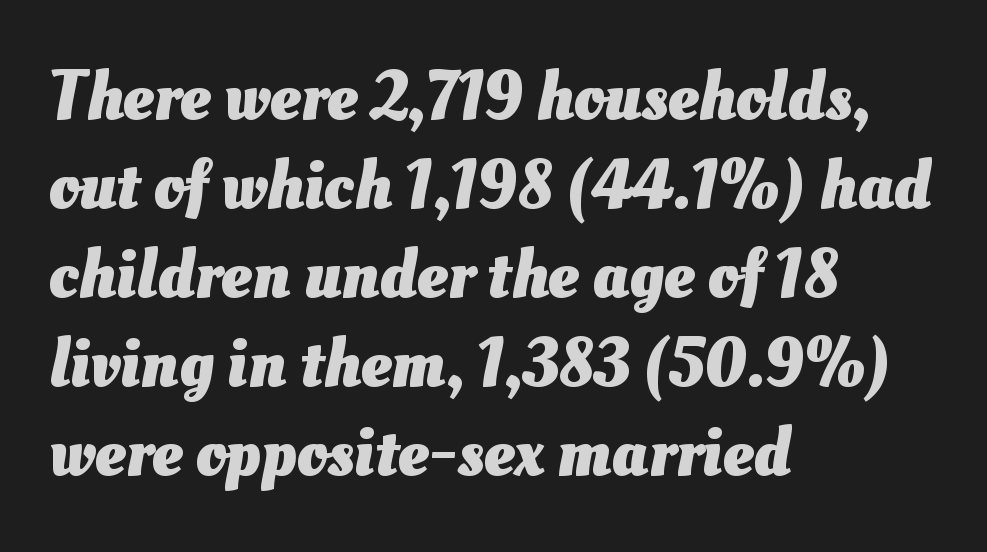
Notice how descenders clear the ascenders below comfortably — that's standard leading. The rag falls on the right side of this text block. Character widths vary here, with narrow letters taking less room than wide ones. Glyph-to-glyph distance matches everyday printed text. The baseline area is clear.
